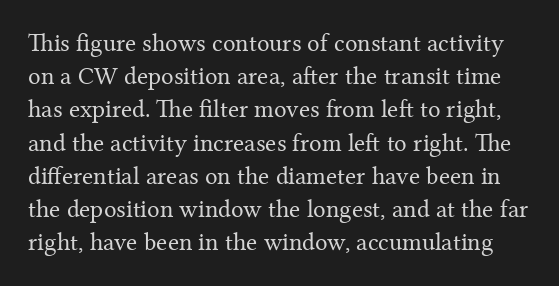
{"italic": "no", "bold": "no", "underline": "no", "line_spacing": "normal", "line_spacing_ratio": 1.33, "letter_spacing": "normal", "letter_spacing_em": 0.0, "glyph_px": 25}
